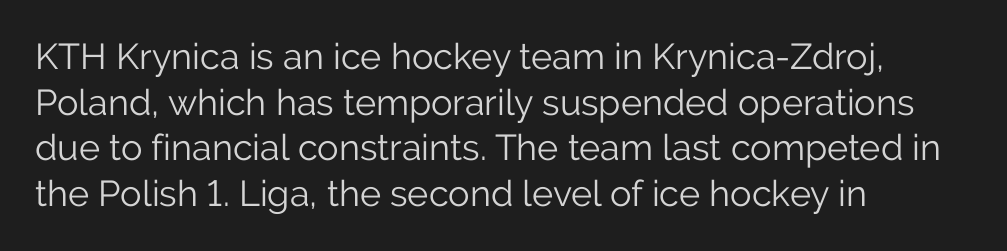
Q: Is the text bold? A: No.
Q: Is the text italic (slanted)? A: No, it is upright.
Q: Is the typeface a serif or a sans-serif typeface? A: Sans-serif.
Q: Is the text underlined? A: No.
Q: How is the paragraph aligned? A: Left-aligned.
Q: Is the spacing between letters normal or unusually wide? A: Normal.
Q: Is the spacing between lines tight, normal or loose? A: Normal.
Q: Width (condensed, normal, or wide)? A: Normal.
Q: Stroke contrast? A: Low.
Q: x-height? A: Medium.
Q: Monospaced? A: No.
